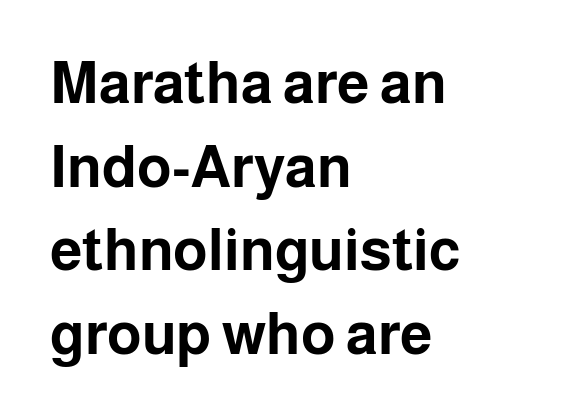
Q: Is the text bold? A: Yes.
Q: Is the text italic (slanted)? A: No, it is upright.
Q: Is the typeface a serif or a sans-serif typeface? A: Sans-serif.
Q: Is the text underlined? A: No.
Q: How is the paragraph aligned? A: Left-aligned.
Q: Is the spacing between letters normal or unusually wide? A: Normal.
Q: Is the spacing between lines tight, normal or loose? A: Normal.
Q: Width (condensed, normal, or wide)? A: Normal.
Q: Stroke contrast? A: Low.
Q: x-height? A: Medium.
Q: Monospaced? A: No.
